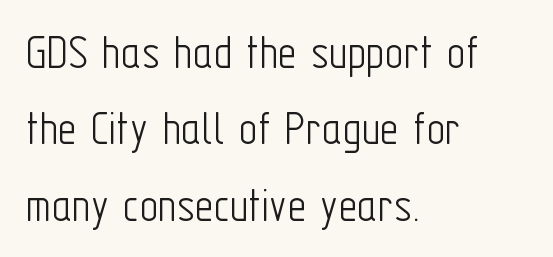
The image shows 51 px light, condensed sans-serif type, upright; set left-aligned, normal line spacing (1.5x), normal letter spacing, not underlined; low stroke contrast and a medium x-height.
